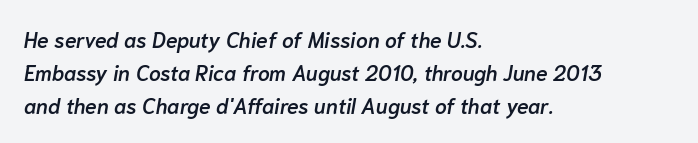
The rendering applies a slant to the glyphs. Every row of glyphs begins at an identical x-position on the left. Has an underline been added? It has not. The leading is moderate, giving the passage an even texture. This sample uses plain, unmodified letter spacing.
